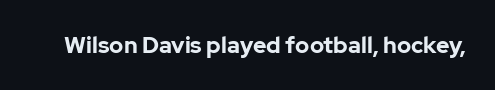
Notice how thick the strokes are: this is what a full bold looks like. In terms of letterspacing, this is plain default setting. The specimen omits any rule beneath the text block's lines. The lettering stays uniformly vertical, giving the passage a roman look.
